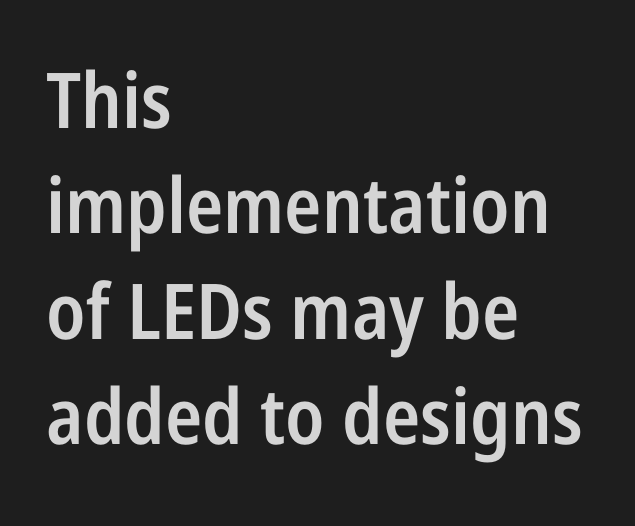
Q: Is the text bold? A: Semi-bold.
Q: Is the text italic (slanted)? A: No, it is upright.
Q: Is the typeface a serif or a sans-serif typeface? A: Sans-serif.
Q: Is the text underlined? A: No.
Q: How is the paragraph aligned? A: Left-aligned.
Q: Is the spacing between letters normal or unusually wide? A: Normal.
Q: Is the spacing between lines tight, normal or loose? A: Normal.
Q: Width (condensed, normal, or wide)? A: Condensed.
Q: Stroke contrast? A: Low.
Q: x-height? A: Medium.
Q: Monospaced? A: No.
